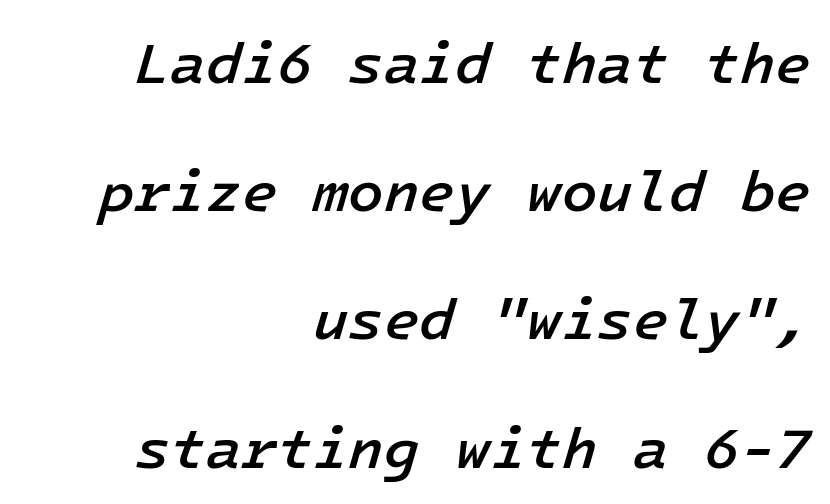
A fair bit of extra ink — the face is semibold, not bold. These lines were composed using italics. Rule under the text: the space is simply empty. The line-height multiplier appears high, well above default. This rendering uses right alignment, leaving the left contour irregular. This sample uses plain, unmodified letter spacing.
